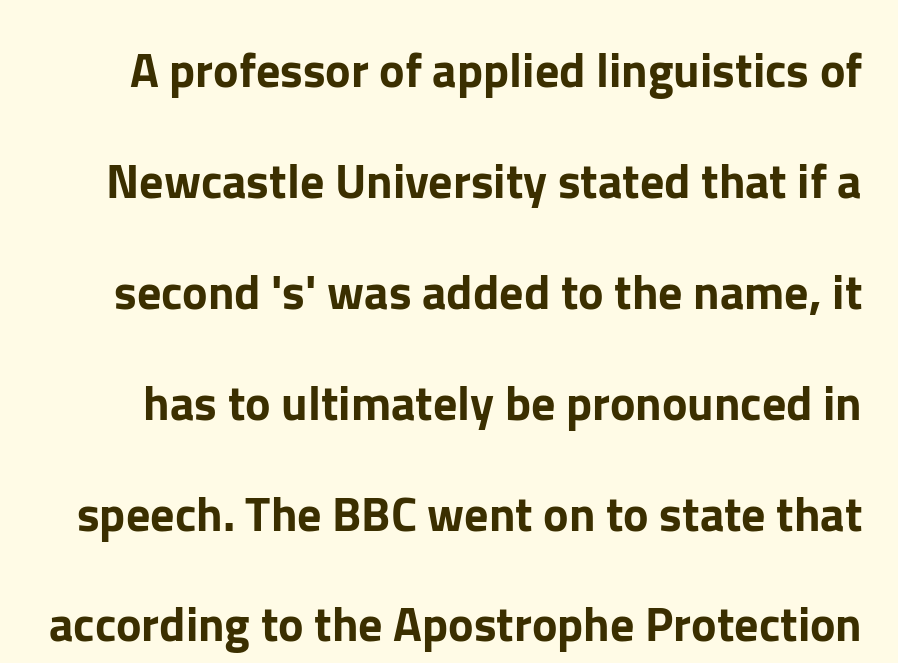
{"serif": "no", "italic": "no", "width": "normal", "stroke_contrast": "low", "x_height": "medium", "monospaced": "no", "underline": "no", "line_spacing": "loose", "line_spacing_ratio": 2.31, "letter_spacing": "normal", "letter_spacing_em": 0.0, "glyph_px": 48}
